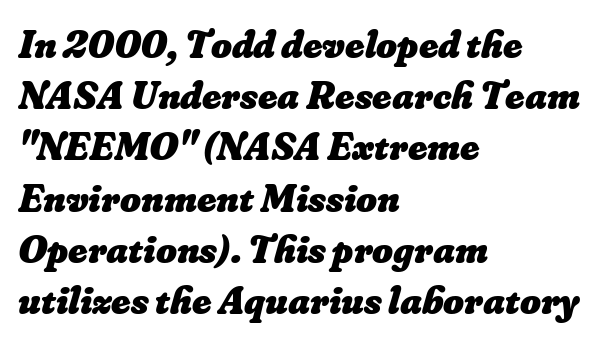
Q: Is the text bold? A: Yes.
Q: Is the text underlined? A: No.
Q: How is the paragraph aligned? A: Left-aligned.
Q: Is the spacing between letters normal or unusually wide? A: Normal.
Q: Is the spacing between lines tight, normal or loose? A: Normal.
Q: Width (condensed, normal, or wide)? A: Normal.
Q: Stroke contrast? A: Low.
Q: x-height? A: Small.
Q: Monospaced? A: No.
